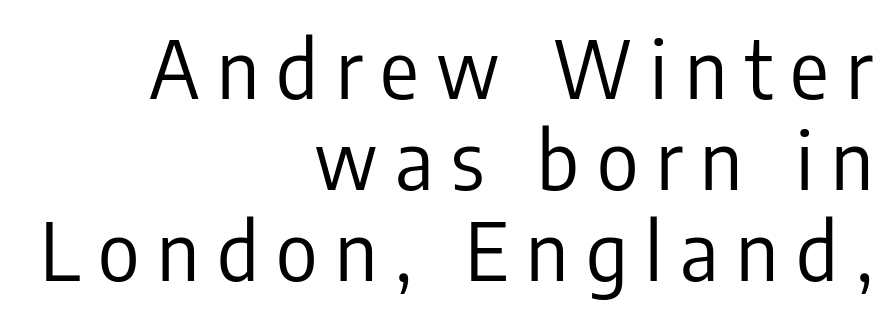
The image shows 80 px regular-weight, condensed sans-serif type, upright; set right-aligned, tight line spacing (1.14x), unusually wide letter spacing (+0.22 em), not underlined; low stroke contrast and a medium x-height.
